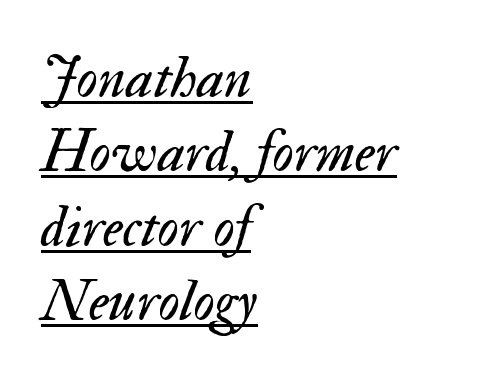
{"italic": "yes", "lean": "right", "slant_degrees": 17, "bold": "no", "weight": "regular", "width": "normal", "stroke_contrast": "medium", "x_height": "small", "monospaced": "no", "underline": "yes", "align": "left", "line_spacing": "normal", "line_spacing_ratio": 1.26, "letter_spacing": "normal", "letter_spacing_em": 0.0, "glyph_px": 59}
